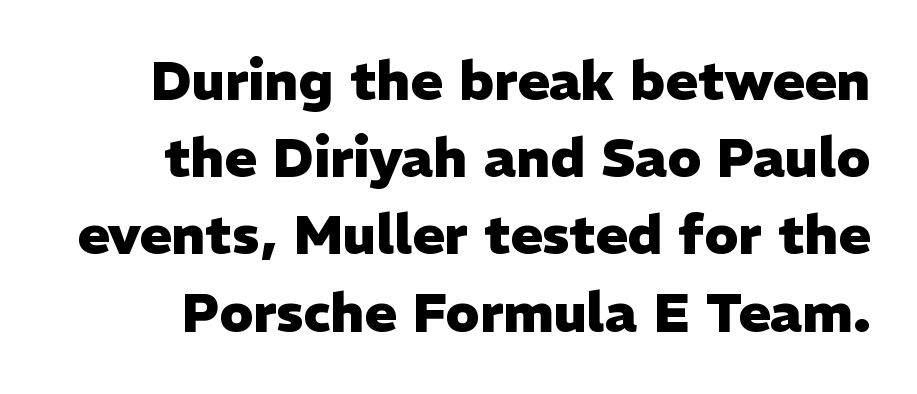
Q: Is the text bold? A: Yes.
Q: Is the text italic (slanted)? A: No, it is upright.
Q: Is the typeface a serif or a sans-serif typeface? A: Sans-serif.
Q: Is the text underlined? A: No.
Q: Is the spacing between letters normal or unusually wide? A: Normal.
Q: Is the spacing between lines tight, normal or loose? A: Normal.
Q: Width (condensed, normal, or wide)? A: Normal.
Q: Stroke contrast? A: Low.
Q: x-height? A: Medium.
Q: Monospaced? A: No.
